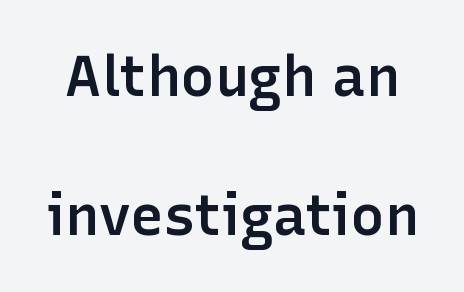
Semibold letterforms, between regular and bold. The horizontal fit of the characters is conventional and even. You could not count columns in this text — the font is proportionally spaced. This sample uses an upright cut, with every glyph sitting square on the baseline. Just letters on the line, the space beneath them empty.
